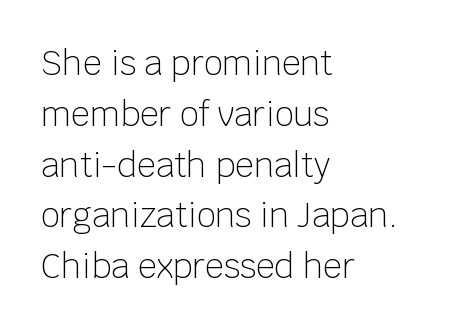
The image shows 33 px light sans-serif type, upright; set left-aligned, normal line spacing (1.54x), normal letter spacing, not underlined; low stroke contrast and a large x-height.
